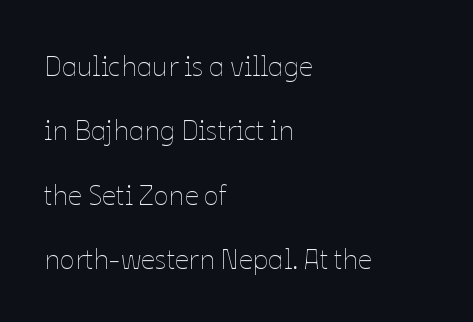
{"italic": "no", "bold": "no", "weight": "thin", "width": "normal", "stroke_contrast": "low", "x_height": "medium", "monospaced": "no", "underline": "no", "align": "left", "line_spacing": "loose", "line_spacing_ratio": 2.3, "letter_spacing": "normal", "letter_spacing_em": 0.0, "glyph_px": 28}
